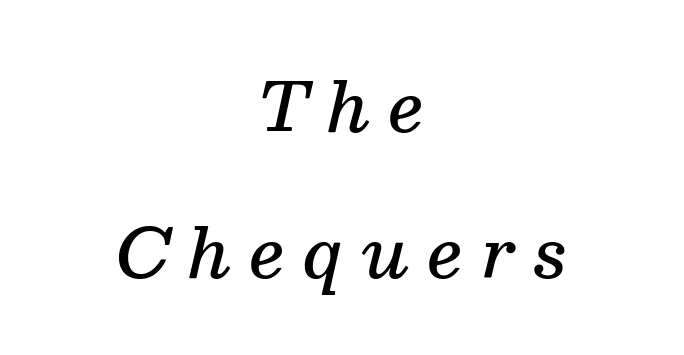
The image shows 68 px semibold serif type, italic (leaning right); set centered, loose line spacing (2.15x), unusually wide letter spacing (+0.27 em), not underlined; medium stroke contrast and a medium x-height.
